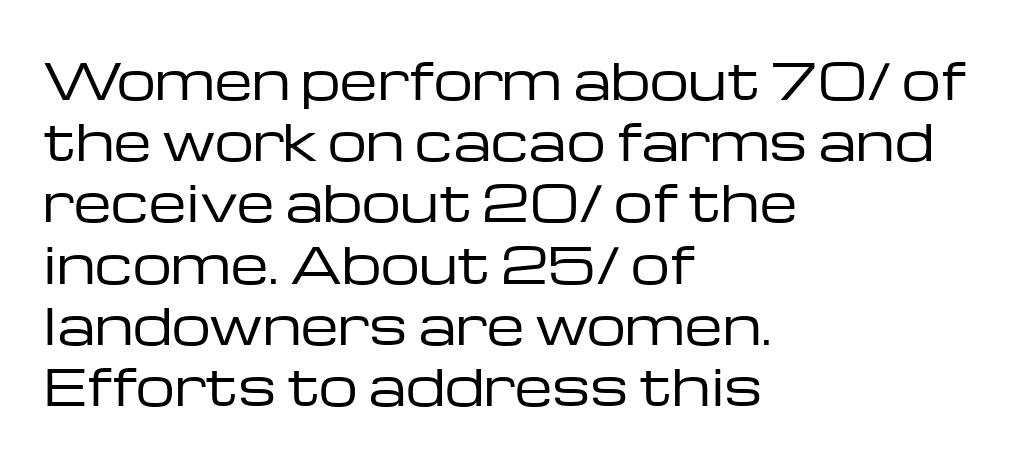
How would I describe the line gaps? Plain and ordinary. This is sans-serif lettering, the kind often seen on screens and signage. Each word holds together tightly as a unit, with standard inter-letter gaps. This is roman type, the default non-slanted kind. Here the designer chose a conventional face with non-uniform glyph widths.
